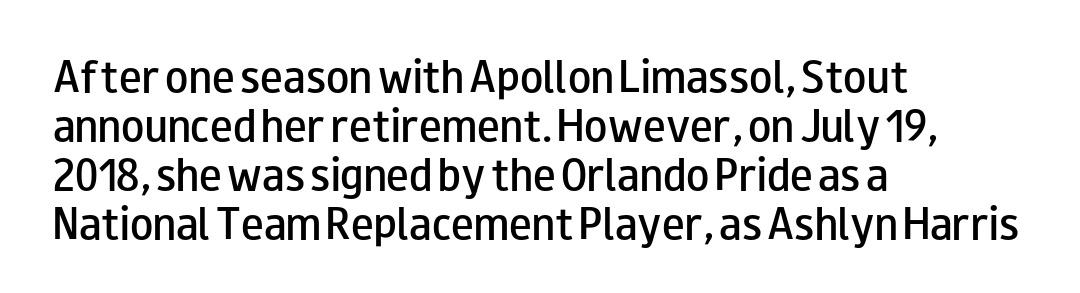
Q: Is the text bold? A: Semi-bold.
Q: Is the text italic (slanted)? A: No, it is upright.
Q: Is the typeface a serif or a sans-serif typeface? A: Sans-serif.
Q: Is the text underlined? A: No.
Q: How is the paragraph aligned? A: Left-aligned.
Q: Is the spacing between letters normal or unusually wide? A: Normal.
Q: Is the spacing between lines tight, normal or loose? A: Normal.
Q: Width (condensed, normal, or wide)? A: Wide.
Q: Stroke contrast? A: Low.
Q: x-height? A: Small.
Q: Monospaced? A: No.
